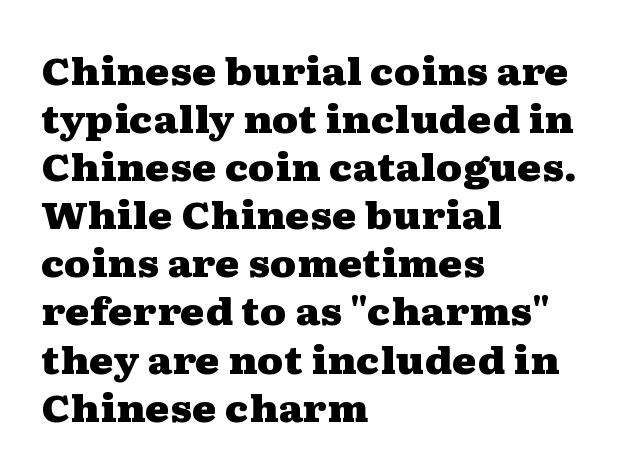
The image shows 37 px heavy, wide serif type, upright; set left-aligned, normal line spacing (1.3x), normal letter spacing, not underlined; medium stroke contrast and a medium x-height.
